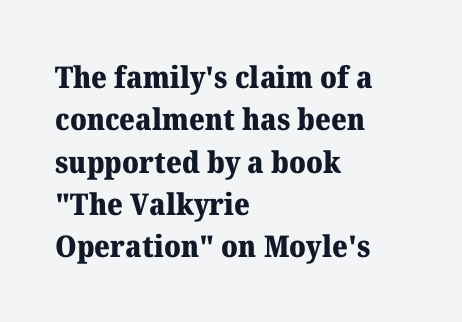
I'd describe the lettering as bold — thick and assertive. Typeset ragged right — the left edge is the straight one. The gap between lines stays unmarked. Designer's note — italics off, roman on. Honestly, the row spacing looks completely unremarkable.
